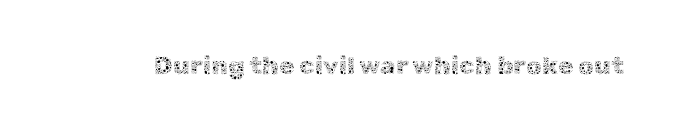
Q: Is the text bold? A: No.
Q: Is the text italic (slanted)? A: No, it is upright.
Q: Is the text underlined? A: No.
Q: Is the spacing between letters normal or unusually wide? A: Normal.
